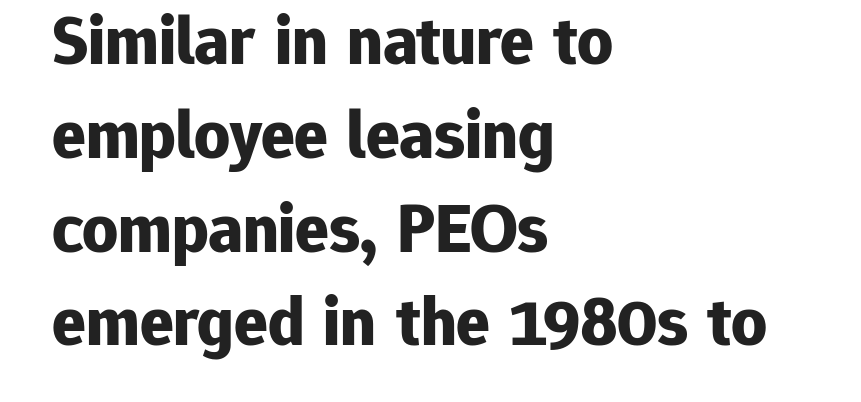
The image shows 70 px bold sans-serif type, upright; set left-aligned, normal line spacing (1.34x), normal letter spacing, not underlined; low stroke contrast and a medium x-height.
